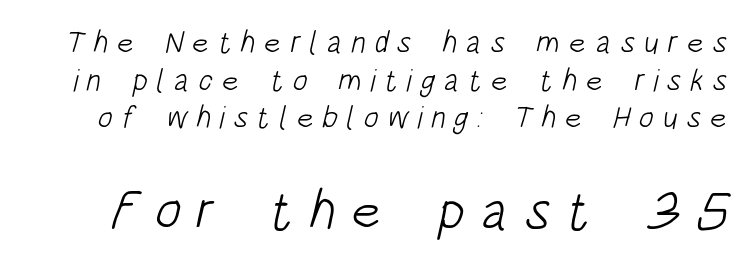
Q: Is the text bold? A: No.
Q: Is the typeface a serif or a sans-serif typeface? A: Sans-serif.
Q: Is the text underlined? A: No.
Q: Is the spacing between letters normal or unusually wide? A: Unusually wide.
Q: Which block of text is set in a larger size, the first (top) or the second (bottom)? A: The second (bottom) one.
Q: Width (condensed, normal, or wide)? A: Condensed.
Q: Stroke contrast? A: Low.
Q: x-height? A: Large.
Q: Monospaced? A: No.
